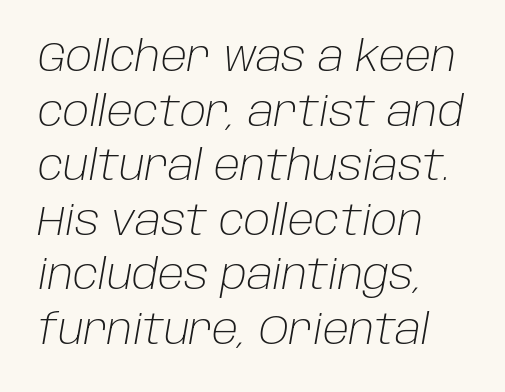
{"italic": "yes", "lean": "right", "slant_degrees": 10, "bold": "no", "weight": "light", "width": "normal", "stroke_contrast": "low", "x_height": "large", "monospaced": "no", "underline": "no", "align": "left", "line_spacing": "normal", "line_spacing_ratio": 1.33, "letter_spacing": "normal", "letter_spacing_em": 0.0, "glyph_px": 41}
